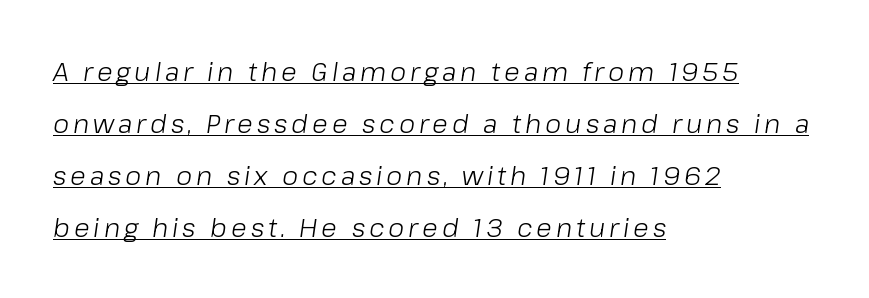
{"italic": "yes", "lean": "right", "slant_degrees": 8, "bold": "no", "underline": "yes", "align": "left", "line_spacing": "loose", "line_spacing_ratio": 2.0, "glyph_px": 26}
